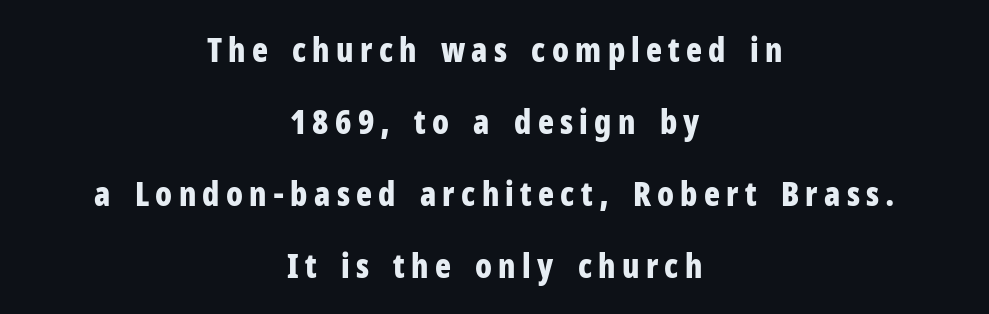
The line-height multiplier appears high, well above default. Descenders hang freely into open space. The lines in this sample share a center point and differ in where they start and stop. Each letter keeps its own natural width here, so spacing adapts to shape.
